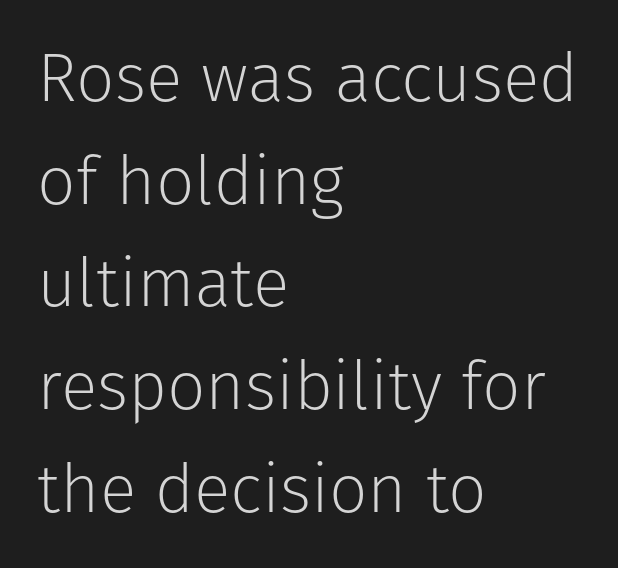
Q: Is the text bold? A: No.
Q: Is the text italic (slanted)? A: No, it is upright.
Q: Is the typeface a serif or a sans-serif typeface? A: Sans-serif.
Q: Is the text underlined? A: No.
Q: How is the paragraph aligned? A: Left-aligned.
Q: Is the spacing between letters normal or unusually wide? A: Normal.
Q: Is the spacing between lines tight, normal or loose? A: Normal.
Q: Width (condensed, normal, or wide)? A: Normal.
Q: Stroke contrast? A: Low.
Q: x-height? A: Medium.
Q: Monospaced? A: No.
